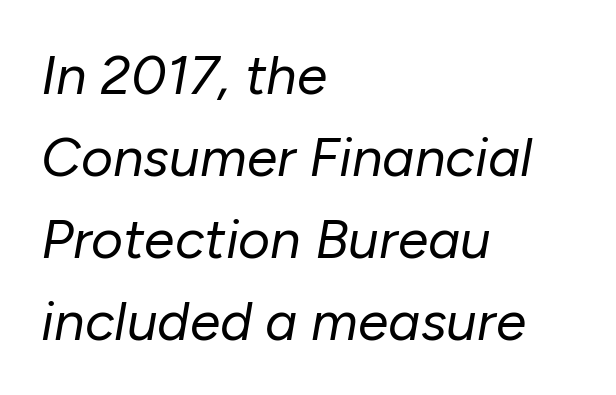
The image shows 55 px regular-weight type, italic (leaning right); set left-aligned, normal line spacing (1.49x), normal letter spacing, not underlined; low stroke contrast and a medium x-height.
